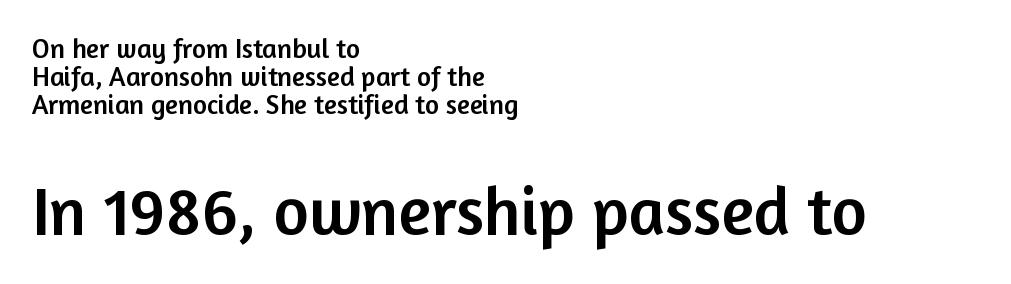
The image shows 68 px sans-serif type, upright; set left-aligned, tight line spacing (1.03x), normal letter spacing, not underlined; the second (bottom) block is 2.52x larger; low stroke contrast and a medium x-height.
